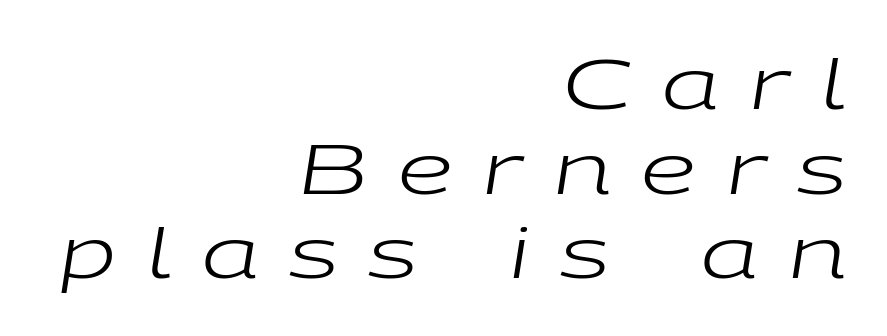
The image shows 70 px regular-weight, wide type, italic (leaning right); set right-aligned, line spacing 1.21x, unusually wide letter spacing (+0.43 em), not underlined; low stroke contrast and a medium x-height.
